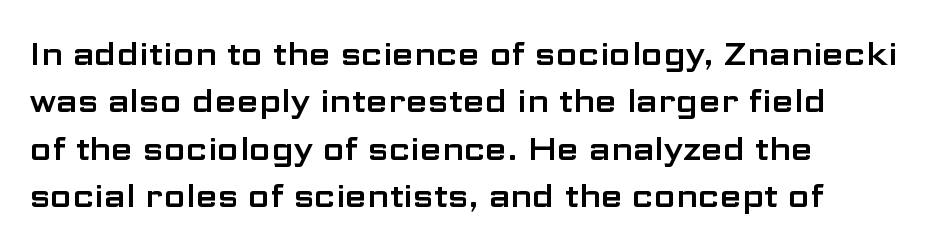
Q: Is the text italic (slanted)? A: No, it is upright.
Q: Is the typeface a serif or a sans-serif typeface? A: Sans-serif.
Q: Is the text underlined? A: No.
Q: How is the paragraph aligned? A: Left-aligned.
Q: Is the spacing between letters normal or unusually wide? A: Normal.
Q: Is the spacing between lines tight, normal or loose? A: Normal.
Q: Width (condensed, normal, or wide)? A: Wide.
Q: Stroke contrast? A: Low.
Q: x-height? A: Medium.
Q: Monospaced? A: No.
